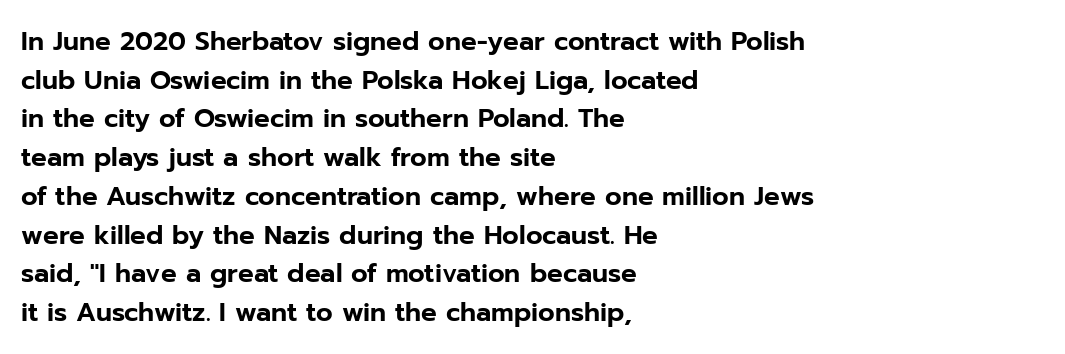
The image shows 26 px text type, upright; set left-aligned, normal line spacing (1.49x), normal letter spacing, not underlined.
